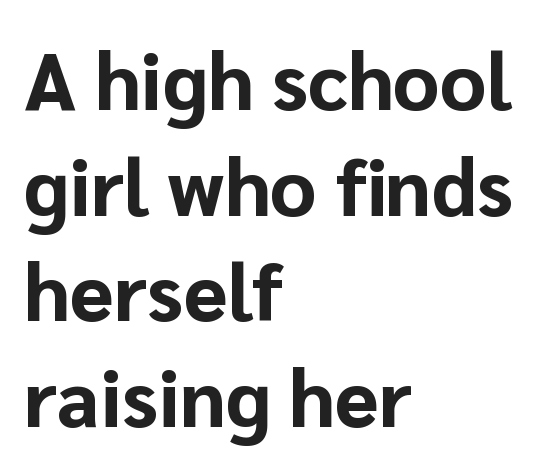
The face used here is a sans, in the tradition of grotesques and geometrics. A classic flush-left, rag-right setting is used for this passage. Glyph-to-glyph distance matches everyday printed text. Decoration check: the copy has no underline. Leading: standard. Summary of weight: heavy, a full bold.
